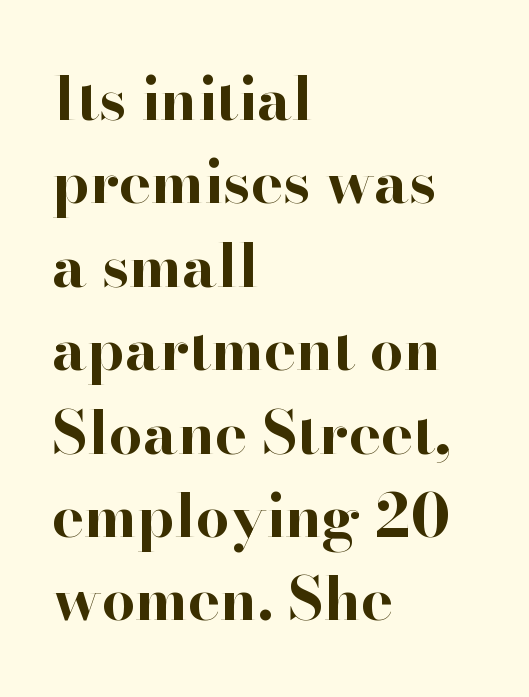
Q: Is the text bold? A: Yes.
Q: Is the text italic (slanted)? A: No, it is upright.
Q: Is the typeface a serif or a sans-serif typeface? A: Serif.
Q: Is the text underlined? A: No.
Q: How is the paragraph aligned? A: Left-aligned.
Q: Is the spacing between letters normal or unusually wide? A: Normal.
Q: Is the spacing between lines tight, normal or loose? A: Normal.
Q: Width (condensed, normal, or wide)? A: Normal.
Q: Stroke contrast? A: High.
Q: x-height? A: Small.
Q: Monospaced? A: No.
